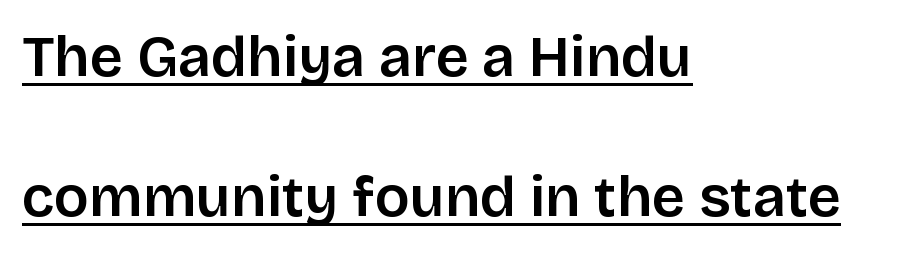
The image shows 58 px sans-serif type, upright; set left-aligned, loose line spacing (2.41x), normal letter spacing, underlined; low stroke contrast and a large x-height.
